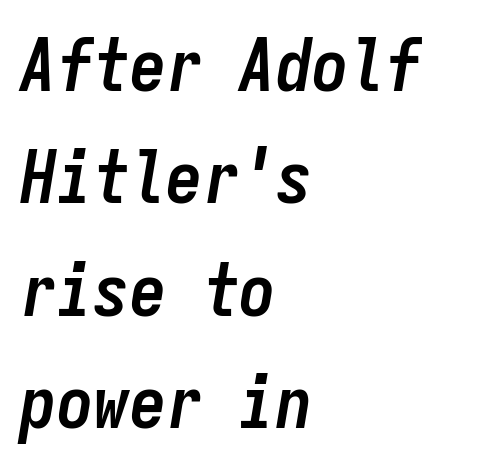
Q: Is the text bold? A: Yes.
Q: Is the text italic (slanted)? A: Yes, it leans right by about 9 degrees.
Q: Is the text underlined? A: No.
Q: How is the paragraph aligned? A: Left-aligned.
Q: Is the spacing between letters normal or unusually wide? A: Normal.
Q: Is the spacing between lines tight, normal or loose? A: Normal.
Q: Width (condensed, normal, or wide)? A: Condensed.
Q: Stroke contrast? A: Low.
Q: x-height? A: Medium.
Q: Monospaced? A: Yes.
